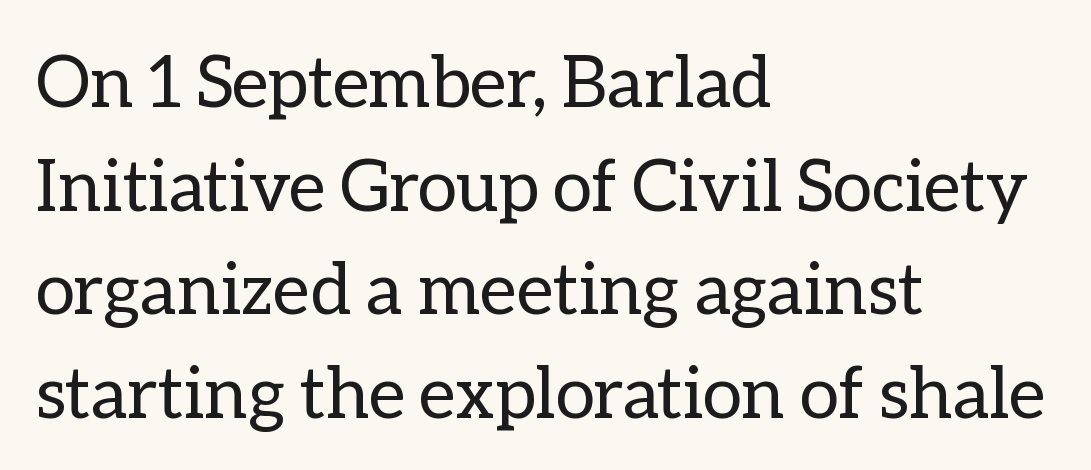
The image shows 71 px regular-weight type, upright; set left-aligned, normal line spacing (1.46x), normal letter spacing, not underlined; low stroke contrast and a medium x-height.
